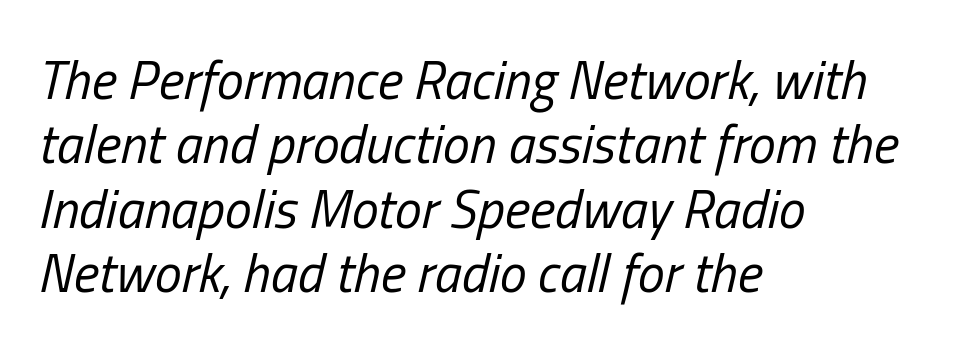
Is this a fixed-width face? No — the glyphs have proportional, varying widths. Counters stay open thanks to moderate or lighter strokes. Descenders are the only things crossing below the line. These lines were composed using italics. How are the letters spaced? Ordinarily, with no added tracking.
